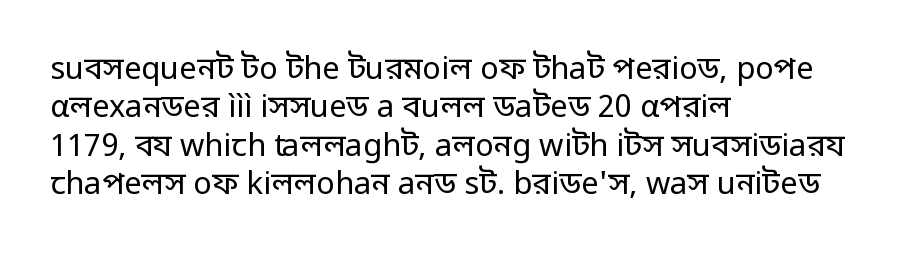
Descenders hang freely into open space. Check where the strokes stop: nothing finishes them off — pure sans. Character widths vary here, with narrow letters taking less room than wide ones. The strokes are not fattened; the text isn't bold. Words appear dense and cohesive because spacing is normal.
